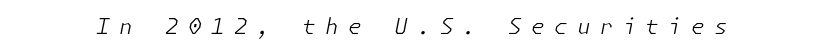
The image shows 22 px text type, italic (leaning right); set unusually wide letter spacing (+0.42 em), not underlined.
